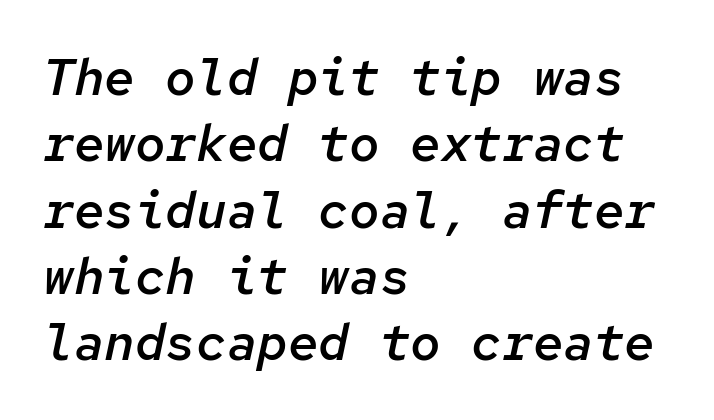
Whoever set this chose a conventional vertical rhythm. Think of a typewriter: that constant character pitch is what you see here. The letters are semibold — heavier than regular but short of a full bold. Style check: oblique. One-word summary of the alignment: left. Each row of text sits above clean, open space.
